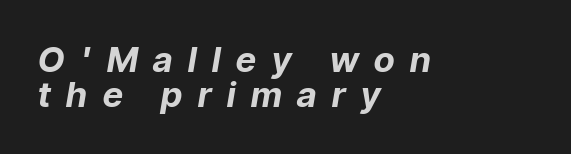
The image shows 35 px bold type, italic (leaning right); set left-aligned, tight line spacing (0.99x), unusually wide letter spacing (+0.45 em), not underlined; low stroke contrast and a medium x-height.
